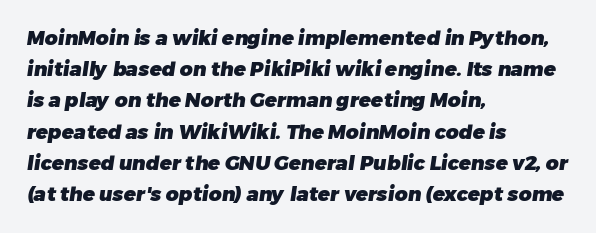
Q: Is the text bold? A: Yes.
Q: Is the text underlined? A: No.
Q: How is the paragraph aligned? A: Left-aligned.
Q: Is the spacing between letters normal or unusually wide? A: Normal.
Q: Is the spacing between lines tight, normal or loose? A: Normal.
